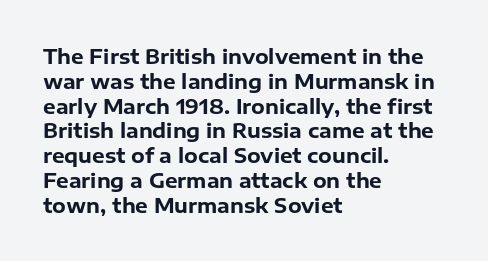
Line starts are locked; line ends wander. Tracking value appears to be zero — textbook default spacing. Style check: upright. Rule under the text: the space is simply empty. Heavy-handed strokes throughout: this text is bold.
